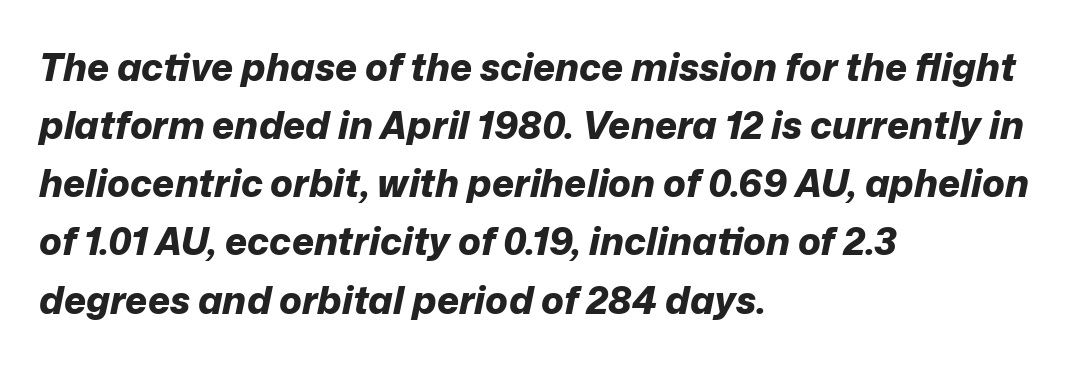
Thick stems and heavy bowls — unmistakably bold. Here the designer chose a conventional face with non-uniform glyph widths. Is the block centered? No — it sits flush against the left margin. The typography opts for an oblique posture over an upright one. Observe the ordinary spacing: letters are neighbours, not strangers.
